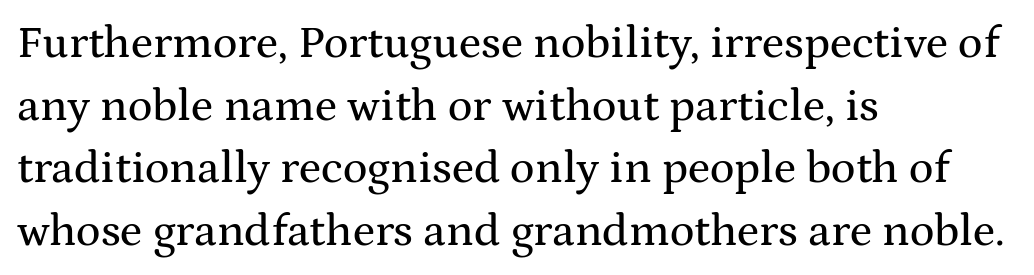
{"serif": "yes", "italic": "no", "width": "wide", "stroke_contrast": "medium", "x_height": "medium", "monospaced": "no", "underline": "no", "align": "left", "line_spacing": "normal", "line_spacing_ratio": 1.36, "letter_spacing": "normal", "letter_spacing_em": 0.0, "glyph_px": 46}
